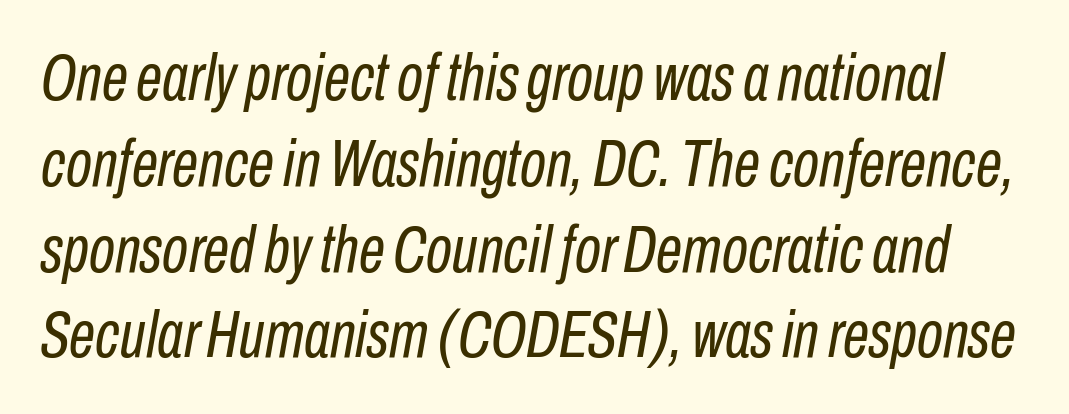
Q: Is the text bold? A: No.
Q: Is the text italic (slanted)? A: Yes, it leans right by about 10 degrees.
Q: Is the text underlined? A: No.
Q: Is the spacing between letters normal or unusually wide? A: Normal.
Q: Is the spacing between lines tight, normal or loose? A: Normal.
Q: Width (condensed, normal, or wide)? A: Condensed.
Q: Stroke contrast? A: Low.
Q: x-height? A: Medium.
Q: Monospaced? A: No.
